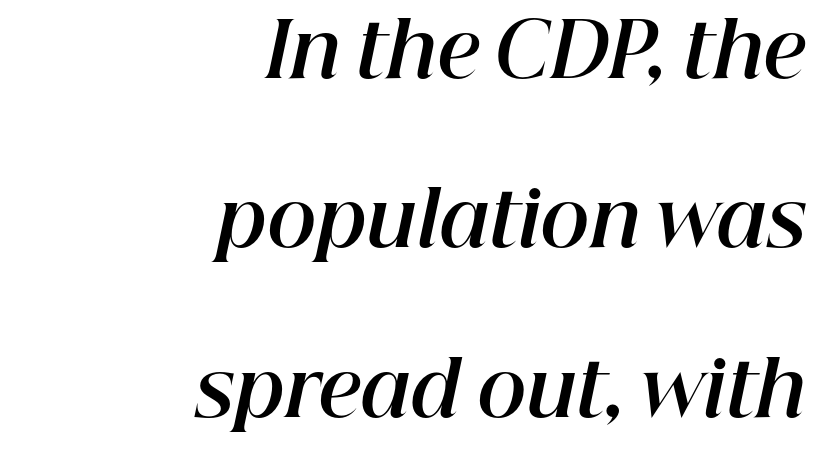
You could not count columns in this text — the font is proportionally spaced. What stands out about the letter spacing? Nothing — it is the standard amount. Students, observe: this is what heavily led, spacious text looks like. Alignment: flush right. The text carries the slant typical of an italic or oblique font. Stroke thickness is high; the sample reads as a true bold.
